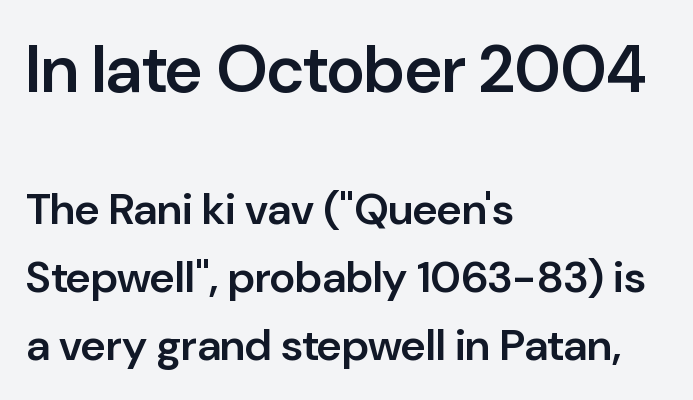
The image shows 66 px semibold sans-serif type, upright; set left-aligned, normal line spacing (1.54x), normal letter spacing, not underlined; the first (top) block is 1.5x larger; low stroke contrast and a medium x-height.
